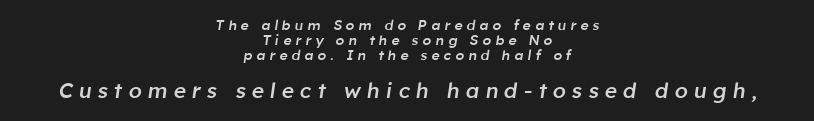
Q: Is the text bold? A: Semi-bold.
Q: Is the text italic (slanted)? A: Yes, it leans right by about 8 degrees.
Q: Is the text underlined? A: No.
Q: How is the paragraph aligned? A: Centered.
Q: Is the spacing between letters normal or unusually wide? A: Unusually wide.
Q: Is the spacing between lines tight, normal or loose? A: Tight.
Q: Which block of text is set in a larger size, the first (top) or the second (bottom)? A: The second (bottom) one.
